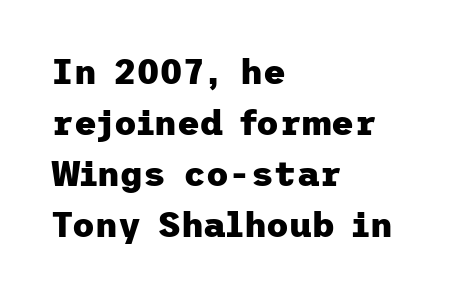
{"serif": "no", "italic": "no", "bold": "yes", "weight": "heavy", "width": "normal", "stroke_contrast": "low", "x_height": "medium", "underline": "no", "align": "left", "line_spacing": "normal", "line_spacing_ratio": 1.46, "letter_spacing": "normal", "letter_spacing_em": 0.0, "glyph_px": 35}
